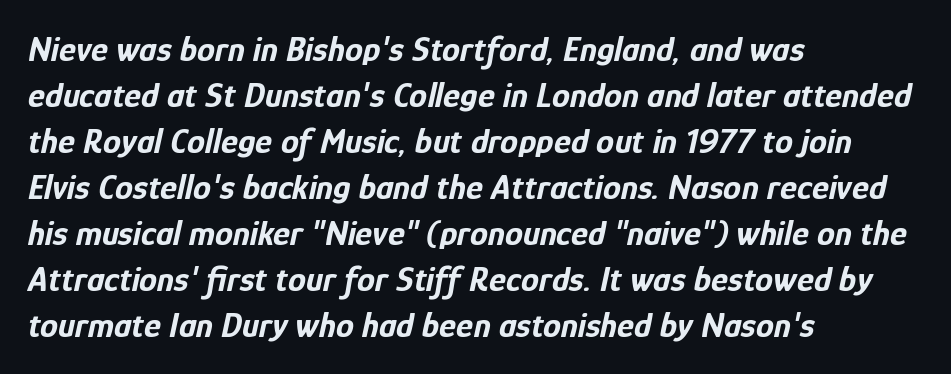
{"italic": "yes", "lean": "right", "slant_degrees": 12, "bold": "yes", "weight": "bold", "width": "condensed", "stroke_contrast": "low", "x_height": "medium", "monospaced": "no", "underline": "no", "align": "left", "line_spacing": "normal", "line_spacing_ratio": 1.28, "letter_spacing": "normal", "letter_spacing_em": 0.0, "glyph_px": 36}
